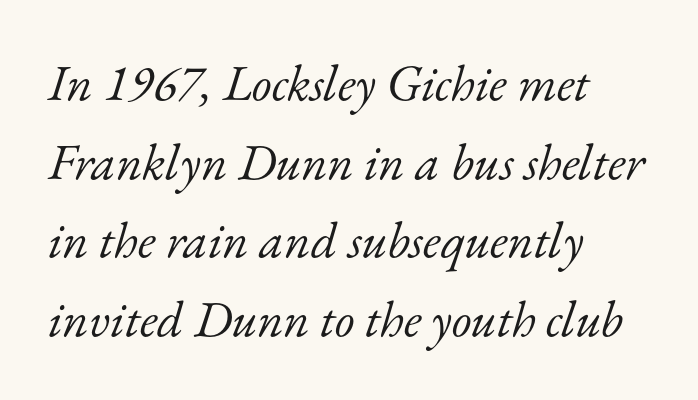
{"serif": "yes", "italic": "yes", "lean": "right", "slant_degrees": 17, "bold": "no", "weight": "light", "width": "normal", "stroke_contrast": "low", "x_height": "small", "monospaced": "no", "underline": "no", "align": "left", "line_spacing": "normal", "line_spacing_ratio": 1.54, "letter_spacing": "normal", "letter_spacing_em": 0.0, "glyph_px": 51}
